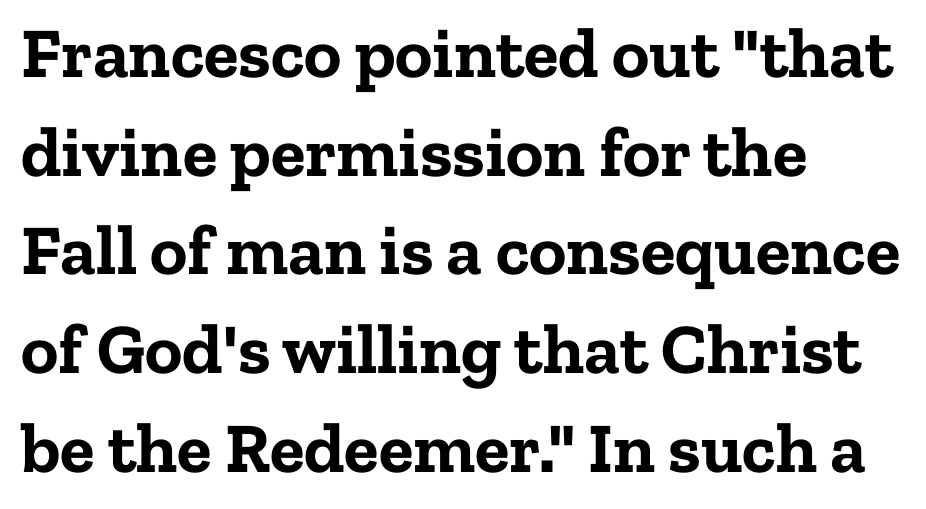
{"serif": "yes", "italic": "no", "bold": "yes", "weight": "bold", "width": "normal", "stroke_contrast": "low", "x_height": "medium", "monospaced": "no", "underline": "no", "align": "left", "line_spacing": "normal", "line_spacing_ratio": 1.39, "letter_spacing": "normal", "letter_spacing_em": 0.0, "glyph_px": 71}
